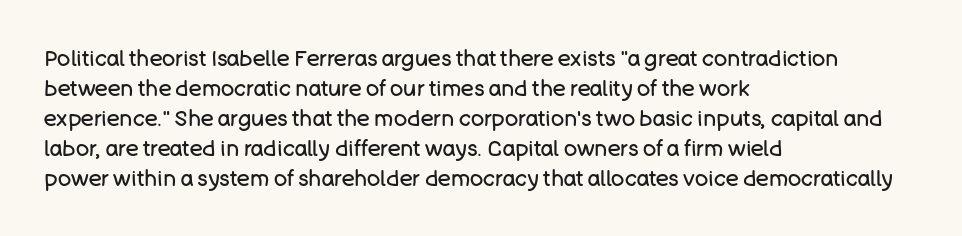
The image shows 22 px text type, upright; set left-aligned, normal line spacing (1.36x), normal letter spacing, not underlined.
